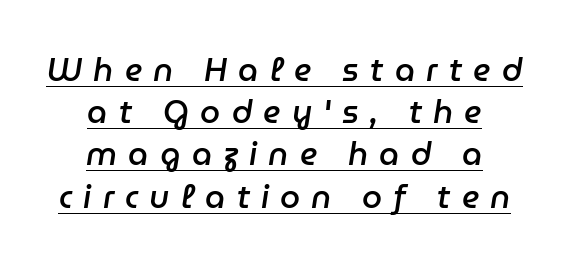
Q: Is the text bold? A: Semi-bold.
Q: Is the text italic (slanted)? A: Yes, it leans right by about 9 degrees.
Q: Is the text underlined? A: Yes.
Q: How is the paragraph aligned? A: Centered.
Q: Is the spacing between letters normal or unusually wide? A: Unusually wide.
Q: Is the spacing between lines tight, normal or loose? A: Normal.
Q: Width (condensed, normal, or wide)? A: Normal.
Q: Stroke contrast? A: Low.
Q: x-height? A: Medium.
Q: Monospaced? A: No.
